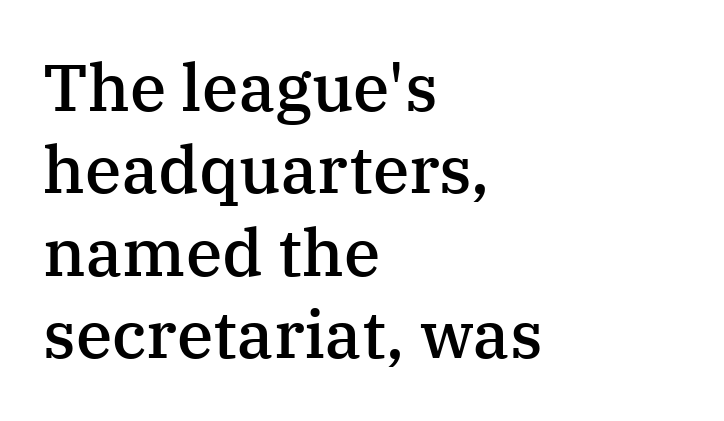
The image shows 66 px semibold serif type, upright; set left-aligned, normal line spacing (1.25x), normal letter spacing, not underlined; medium stroke contrast and a medium x-height.
